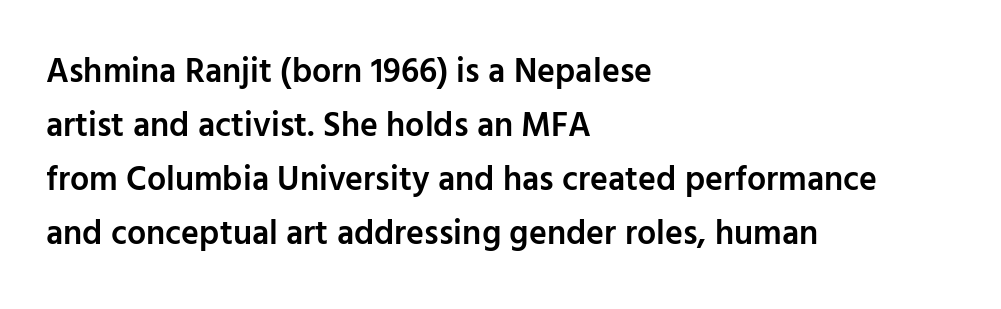
Q: Is the text bold? A: Semi-bold.
Q: Is the text italic (slanted)? A: No, it is upright.
Q: Is the typeface a serif or a sans-serif typeface? A: Sans-serif.
Q: Is the text underlined? A: No.
Q: How is the paragraph aligned? A: Left-aligned.
Q: Is the spacing between letters normal or unusually wide? A: Normal.
Q: Is the spacing between lines tight, normal or loose? A: Normal.
Q: Width (condensed, normal, or wide)? A: Normal.
Q: Stroke contrast? A: Low.
Q: x-height? A: Medium.
Q: Monospaced? A: No.
